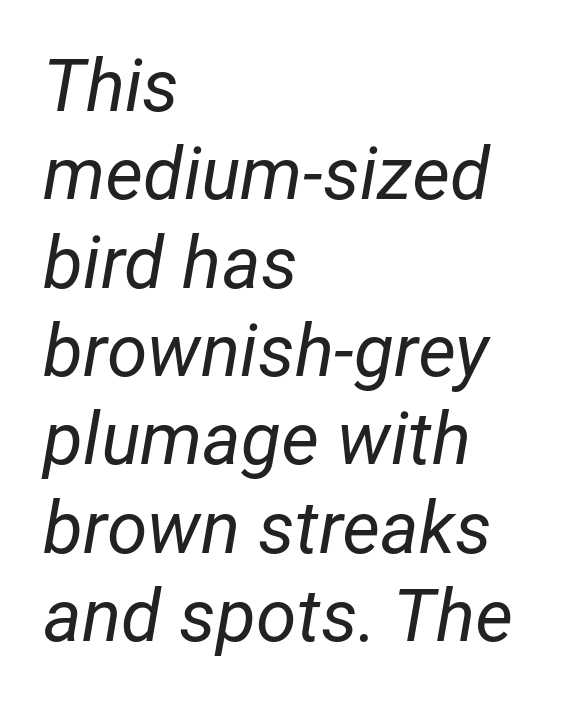
Observe the lean: these are italic letterforms. These lines stack with their left ends in a neat column. The space beneath each line is pristine and unruled. Is this a fixed-width face? No — the glyphs have proportional, varying widths. These glyphs show unthickened strokes, regular width or finer.
